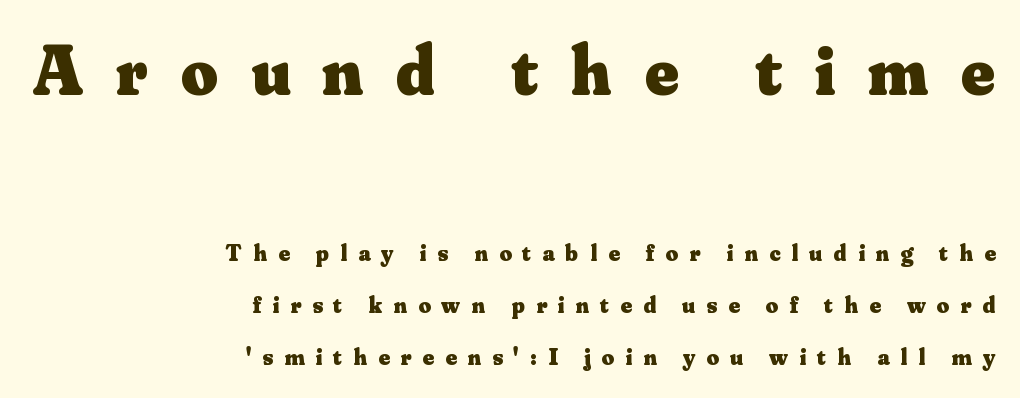
{"serif": "yes", "italic": "no", "bold": "yes", "weight": "heavy", "width": "normal", "stroke_contrast": "medium", "x_height": "small", "monospaced": "no", "underline": "no", "align": "right", "line_spacing": "loose", "line_spacing_ratio": 2.18, "letter_spacing": "wide", "letter_spacing_em": 0.46, "larger_block": "first", "size_ratio": 2.96, "glyph_px": 71}
